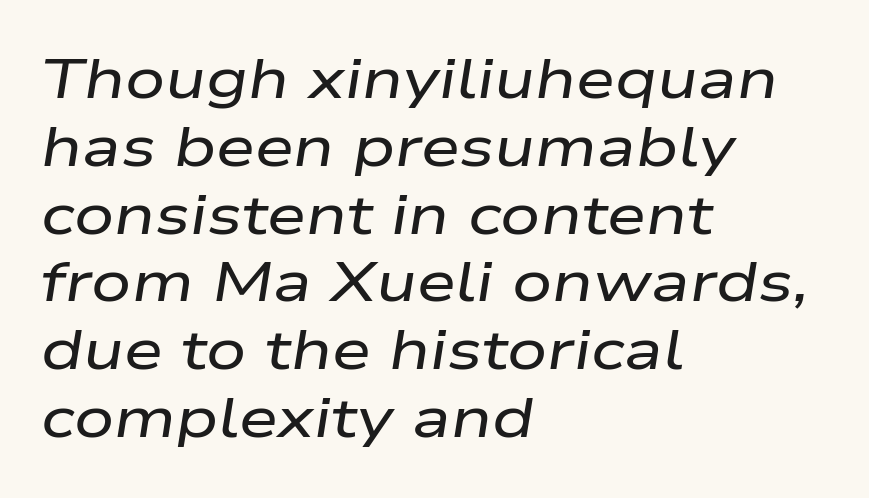
This is oblique type, the kind used for emphasis or titles. All the whitespace from short lines collects on the right. Nothing unusual about the tracking: characters are spaced as the font intends. A bare baseline throughout the passage.
